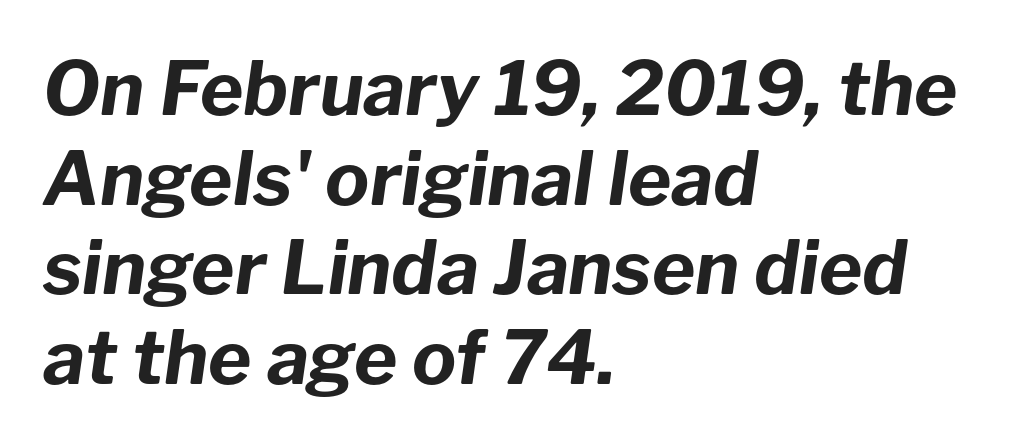
The image shows 74 px bold type, italic (leaning right); set left-aligned, line spacing 1.21x, normal letter spacing, not underlined; low stroke contrast and a medium x-height.
